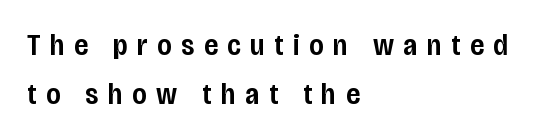
The image shows 30 px semibold, condensed sans-serif type, upright; set left-aligned, normal line spacing (1.63x), unusually wide letter spacing (+0.32 em), not underlined; low stroke contrast and a large x-height.
